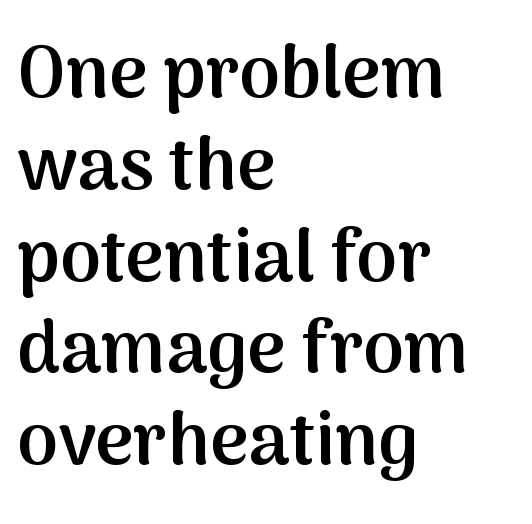
These lines keep a tight, regular rhythm from letter to letter. Classification — sans serif. A classic flush-left, rag-right setting is used for this passage. Any mark beneath the type? The region is blank. You could not count columns in this text — the font is proportionally spaced.
